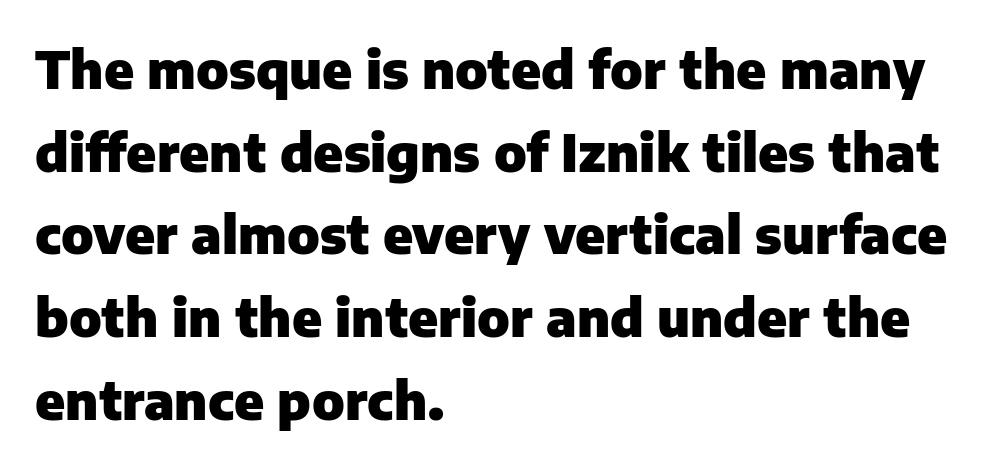
Is there any slant? The stems are plumb. Each line starts at the same left margin while the right side varies. Letterform terminals end flat and unadorned throughout the passage. Honestly, the row spacing looks completely unremarkable. You could not count columns in this text — the font is proportionally spaced. Students, note that the glyphs here touch the page at normal intervals.
